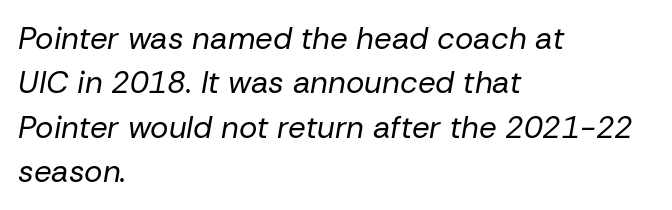
The image shows 31 px regular-weight type, italic (leaning right); set left-aligned, normal line spacing (1.43x), normal letter spacing, not underlined; low stroke contrast and a medium x-height.
